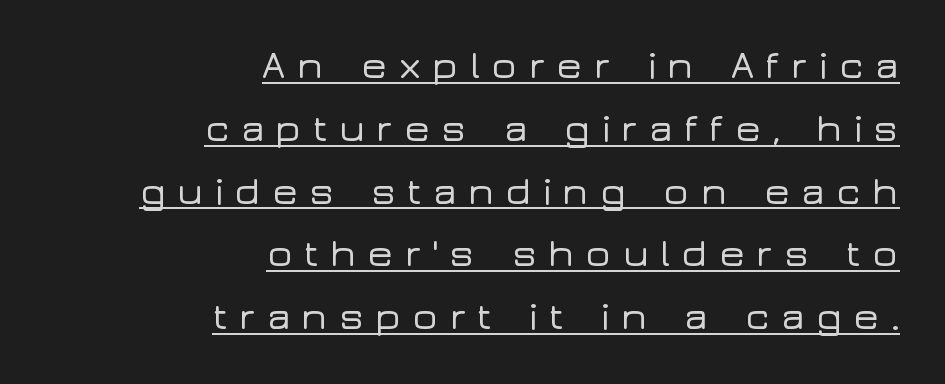
{"serif": "no", "italic": "no", "width": "wide", "stroke_contrast": "low", "x_height": "medium", "monospaced": "no", "underline": "yes", "align": "right", "line_spacing": "normal", "line_spacing_ratio": 1.61, "letter_spacing": "wide", "letter_spacing_em": 0.27, "glyph_px": 39}
